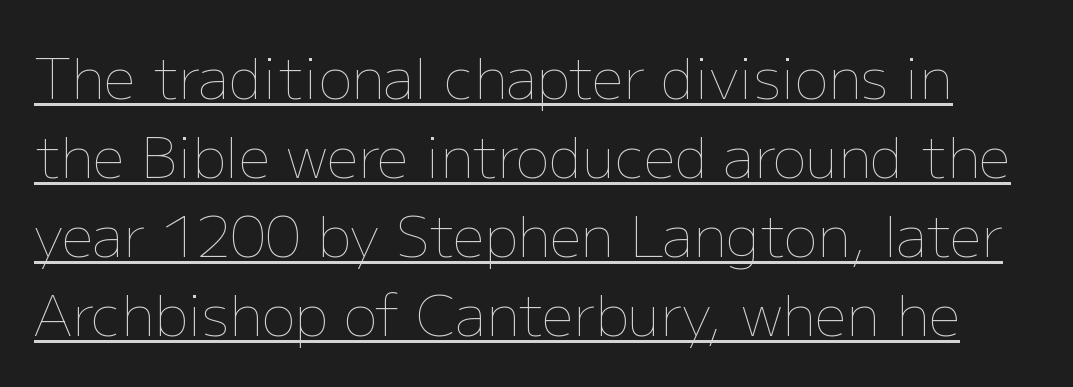
{"italic": "no", "bold": "no", "weight": "thin", "width": "normal", "stroke_contrast": "low", "x_height": "medium", "monospaced": "no", "underline": "yes", "line_spacing": "normal", "line_spacing_ratio": 1.41, "letter_spacing": "normal", "letter_spacing_em": 0.0, "glyph_px": 56}
